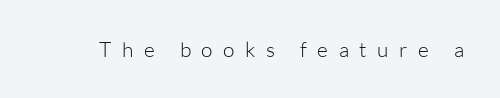
The image shows 21 px text type, upright; set unusually wide letter spacing (+0.5 em), not underlined.
